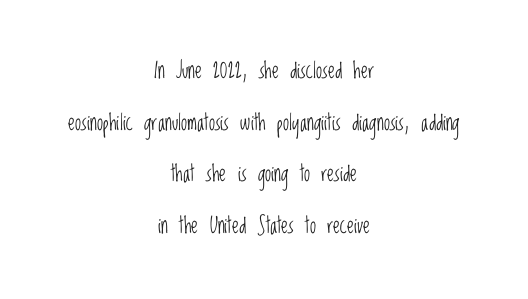
Compared with typical paragraphs, the rows here are farther apart. Anything drawn beneath the words? Only blank space. How are the letters spaced? Ordinarily, with no added tracking. The font sits on the lighter half of the weight spectrum, regular included. Teacher's note: observe the equal gaps on both sides — that is centered alignment.
